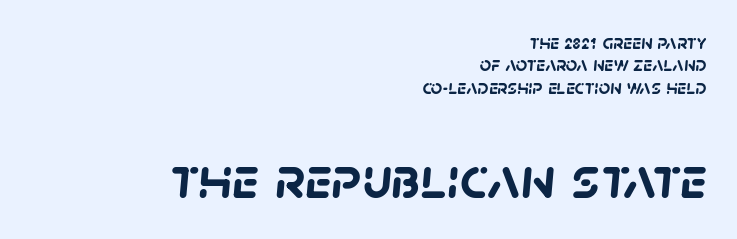
Plain, unruled lines of type. Note the varied advance widths — an 'i' is clearly narrower than an 'm'. In CSS terms this would be text-align: right. The second block has been scaled up relative to the first.
